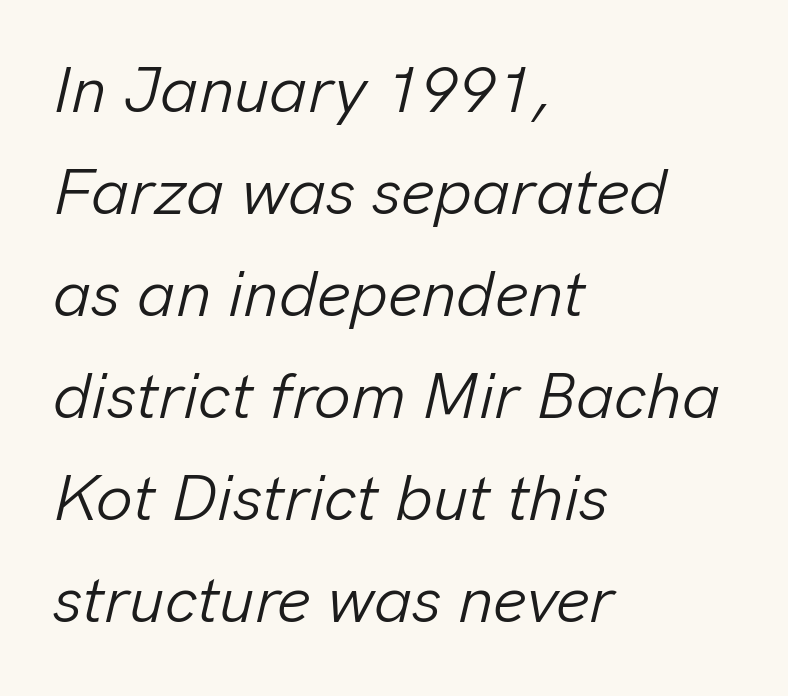
Q: Is the text bold? A: No.
Q: Is the text italic (slanted)? A: Yes, it leans right by about 13 degrees.
Q: Is the text underlined? A: No.
Q: How is the paragraph aligned? A: Left-aligned.
Q: Is the spacing between letters normal or unusually wide? A: Normal.
Q: Is the spacing between lines tight, normal or loose? A: Normal.
Q: Width (condensed, normal, or wide)? A: Normal.
Q: Stroke contrast? A: Low.
Q: x-height? A: Medium.
Q: Monospaced? A: No.
